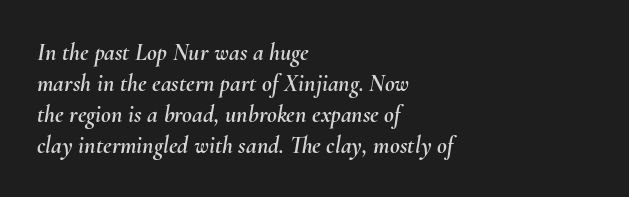
Q: Is the text italic (slanted)? A: Yes, it leans right by about 10 degrees.
Q: Is the text underlined? A: No.
Q: How is the paragraph aligned? A: Left-aligned.
Q: Is the spacing between letters normal or unusually wide? A: Normal.
Q: Is the spacing between lines tight, normal or loose? A: Normal.
